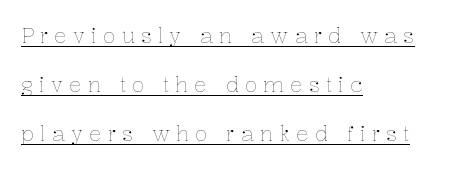
Q: Is the text bold? A: No.
Q: Is the text italic (slanted)? A: No, it is upright.
Q: Is the text underlined? A: Yes.
Q: How is the paragraph aligned? A: Left-aligned.
Q: Is the spacing between letters normal or unusually wide? A: Unusually wide.
Q: Is the spacing between lines tight, normal or loose? A: Loose.
